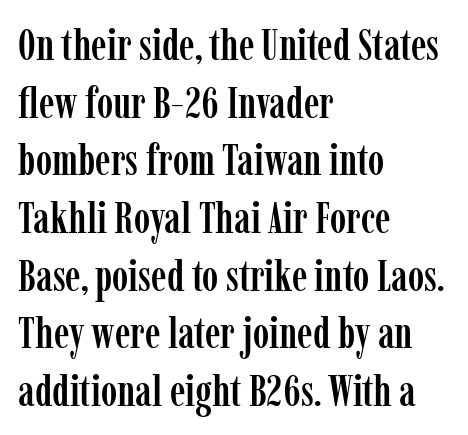
The image shows 44 px condensed serif type, upright; set left-aligned, normal line spacing (1.31x), normal letter spacing, not underlined; low stroke contrast and a medium x-height.
